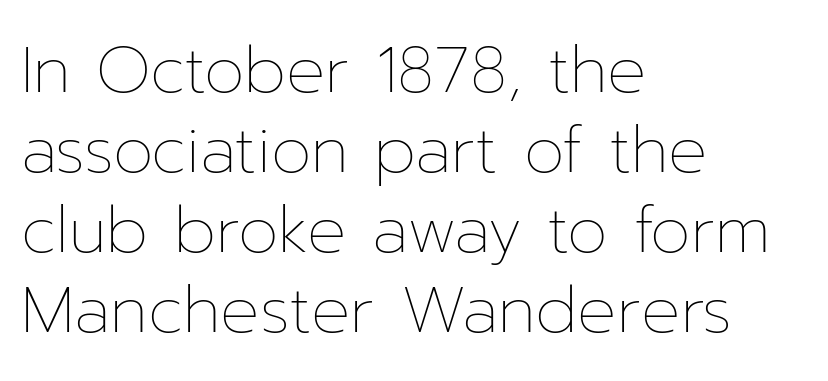
The image shows 65 px thin type, upright; set left-aligned, line spacing 1.23x, normal letter spacing, not underlined; low stroke contrast and a medium x-height.
